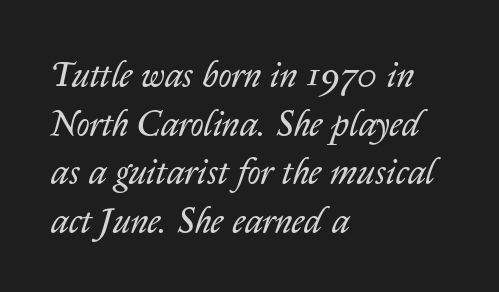
Where is the straight margin? On the left. Bare-footed words on every line. Is this a fixed-width face? No — the glyphs have proportional, varying widths. Yep, that's italic — everything's leaning.
